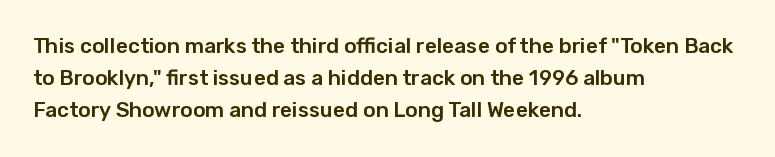
Q: Is the text italic (slanted)? A: No, it is upright.
Q: Is the text underlined? A: No.
Q: How is the paragraph aligned? A: Left-aligned.
Q: Is the spacing between letters normal or unusually wide? A: Normal.
Q: Is the spacing between lines tight, normal or loose? A: Normal.
